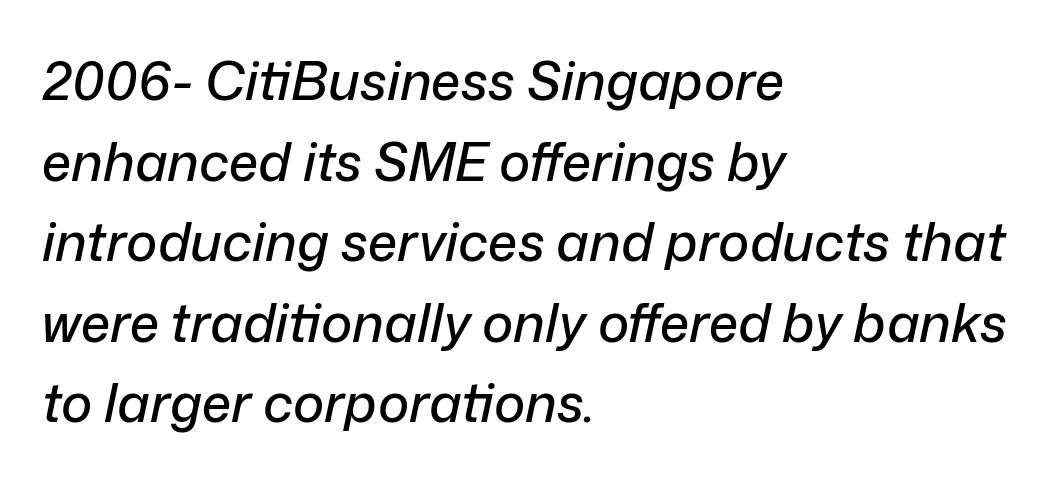
{"italic": "yes", "lean": "right", "slant_degrees": 12, "width": "normal", "stroke_contrast": "low", "x_height": "medium", "monospaced": "no", "underline": "no", "align": "left", "line_spacing": "normal", "line_spacing_ratio": 1.52, "letter_spacing": "normal", "letter_spacing_em": 0.0, "glyph_px": 53}
